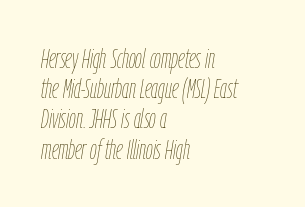
Underlining? Definitely not there. Designer's note — italics engaged. The font sits on the lighter half of the weight spectrum, regular included. Does the copy run flush right? No — it runs flush left. Characters follow at the spacing the type designer built in.
